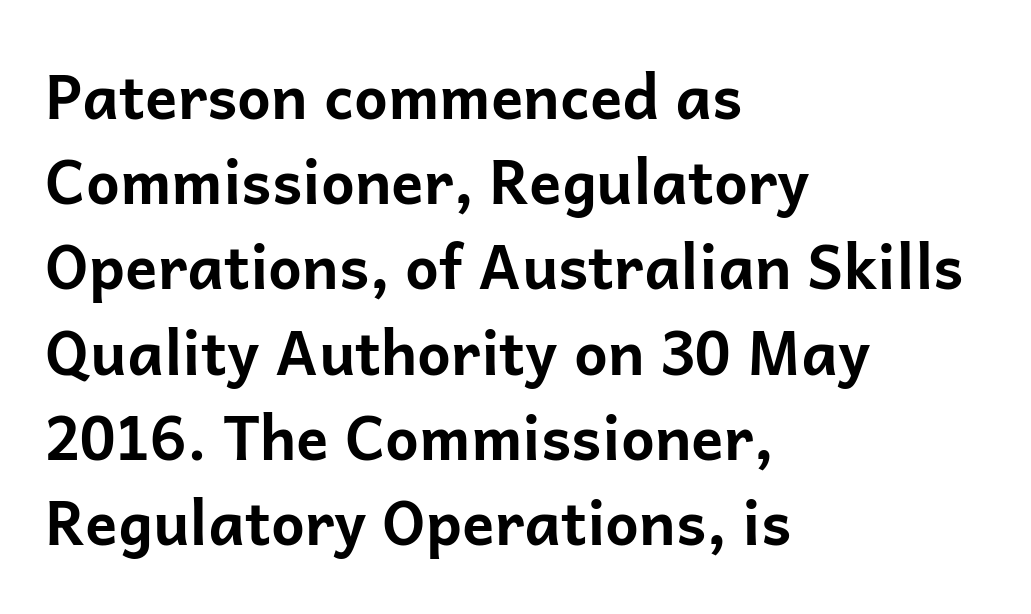
The typeface chosen for these lines omits serifs. This sample uses an upright cut, with every glyph sitting square on the baseline. A classic flush-left, rag-right setting is used for this passage. Every letter is thick-stroked: bold, no question. Underlining? Definitely not there. Is there much room between lines? A standard amount, neither cramped nor airy.
